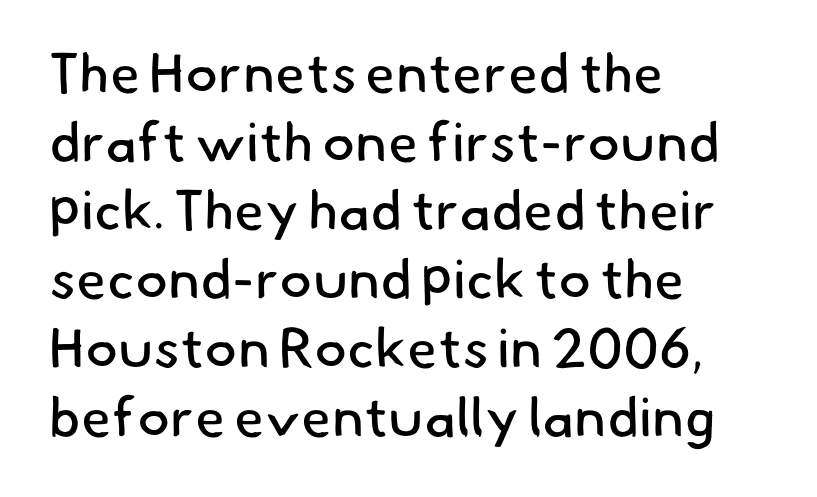
The image shows 55 px regular-weight sans-serif type; set left-aligned, normal line spacing (1.25x), normal letter spacing, not underlined; low stroke contrast and a small x-height.
